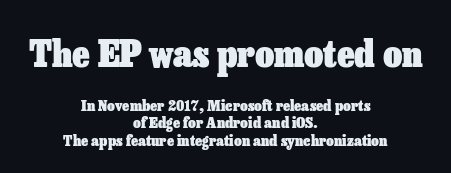
{"italic": "no", "bold": "yes", "weight": "heavy", "width": "normal", "stroke_contrast": "low", "x_height": "medium", "monospaced": "no", "underline": "no", "align": "center", "line_spacing": "tight", "line_spacing_ratio": 1.15, "letter_spacing": "normal", "letter_spacing_em": 0.0, "larger_block": "first", "size_ratio": 2.47, "glyph_px": 37}
